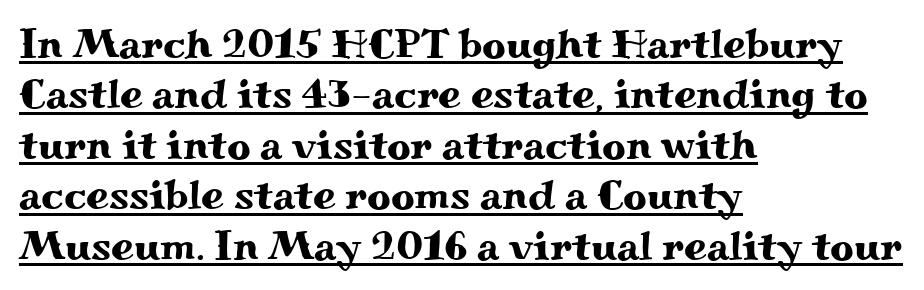
{"serif": "yes", "italic": "no", "width": "wide", "stroke_contrast": "medium", "x_height": "small", "monospaced": "no", "underline": "yes", "align": "left", "line_spacing_ratio": 1.23, "letter_spacing": "normal", "letter_spacing_em": 0.0, "glyph_px": 41}
